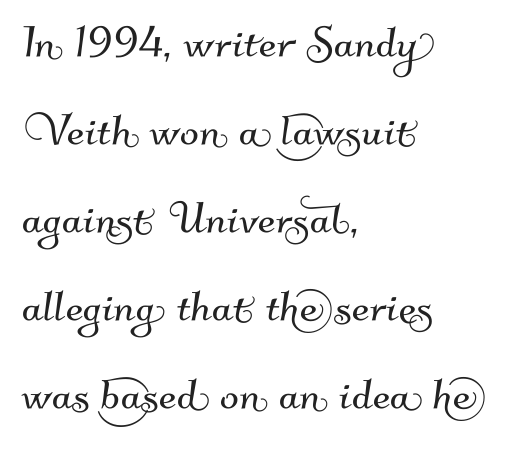
The image shows 56 px sans-serif type; set left-aligned, normal line spacing (1.57x), normal letter spacing, not underlined; medium stroke contrast and a small x-height.
